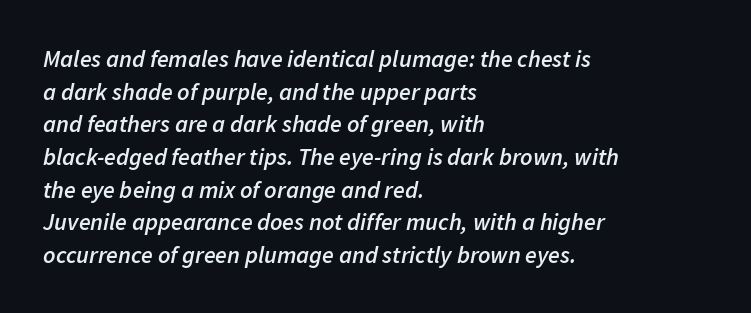
Q: Is the text bold? A: Semi-bold.
Q: Is the text italic (slanted)? A: Yes, it leans right by about 11 degrees.
Q: Is the text underlined? A: No.
Q: How is the paragraph aligned? A: Left-aligned.
Q: Is the spacing between letters normal or unusually wide? A: Normal.
Q: Is the spacing between lines tight, normal or loose? A: Normal.
